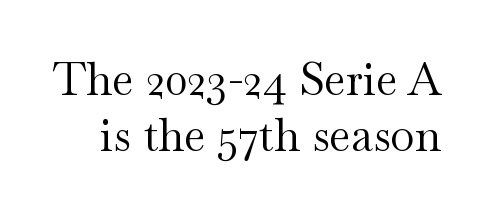
The space directly below the letters is spotless. Vertical strokes here are truly vertical. Letter spacing: default. The passage shown is typed in a proportional face where columns would drift. Nothing heavy about these letters — not bold at all.
